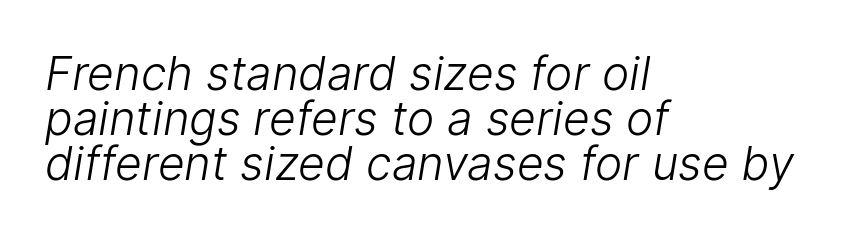
Q: Is the text bold? A: No.
Q: Is the typeface a serif or a sans-serif typeface? A: Sans-serif.
Q: Is the text underlined? A: No.
Q: How is the paragraph aligned? A: Left-aligned.
Q: Is the spacing between letters normal or unusually wide? A: Normal.
Q: Is the spacing between lines tight, normal or loose? A: Tight.
Q: Width (condensed, normal, or wide)? A: Normal.
Q: Stroke contrast? A: Low.
Q: x-height? A: Medium.
Q: Monospaced? A: No.
